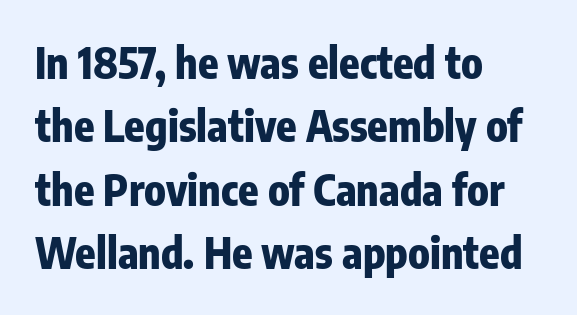
Heft: maximum for text — a bold. The letters advance in unequal steps, a hallmark of proportional type. Nothing sits at the stroke ends, so this counts as sans-serif. This sample uses plain, unmodified letter spacing. The typesetter chose a ragged-right arrangement here.
